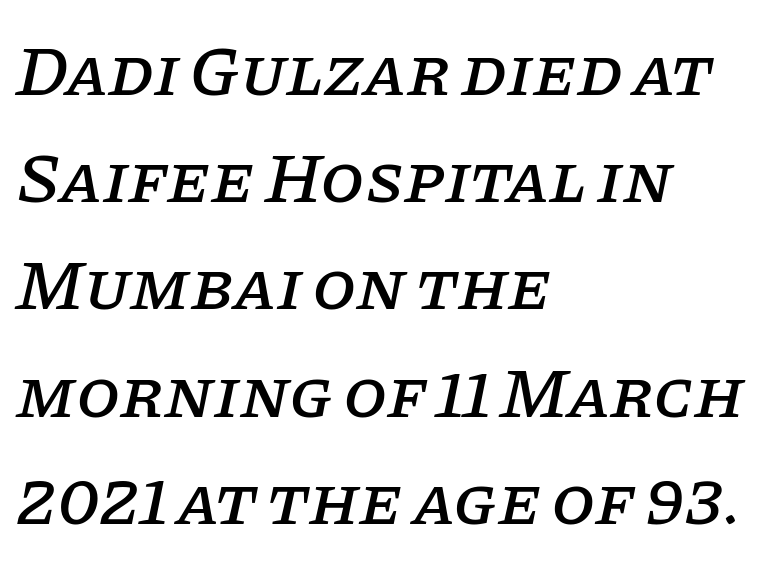
The image shows 71 px serif type, italic (leaning right); set left-aligned, normal line spacing (1.51x), normal letter spacing, not underlined; low stroke contrast and a large x-height.
